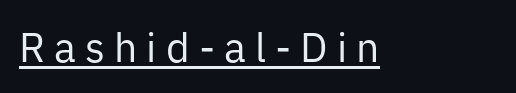
The image shows 41 px regular-weight sans-serif type, upright; set unusually wide letter spacing (+0.22 em), underlined; low stroke contrast and a medium x-height.
